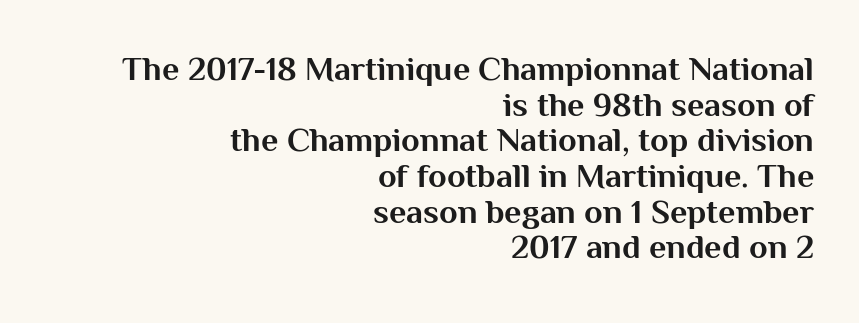
{"serif": "no", "italic": "no", "bold": "yes", "weight": "bold", "width": "normal", "stroke_contrast": "medium", "x_height": "medium", "monospaced": "no", "underline": "no", "align": "right", "line_spacing": "tight", "line_spacing_ratio": 1.05, "letter_spacing": "normal", "letter_spacing_em": 0.0, "glyph_px": 34}
